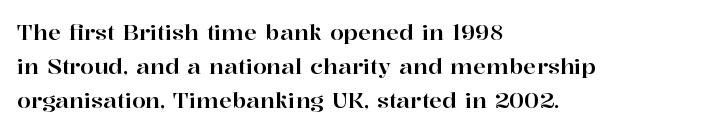
The image shows 22 px text type, upright; set left-aligned, normal line spacing (1.55x), normal letter spacing, not underlined.
